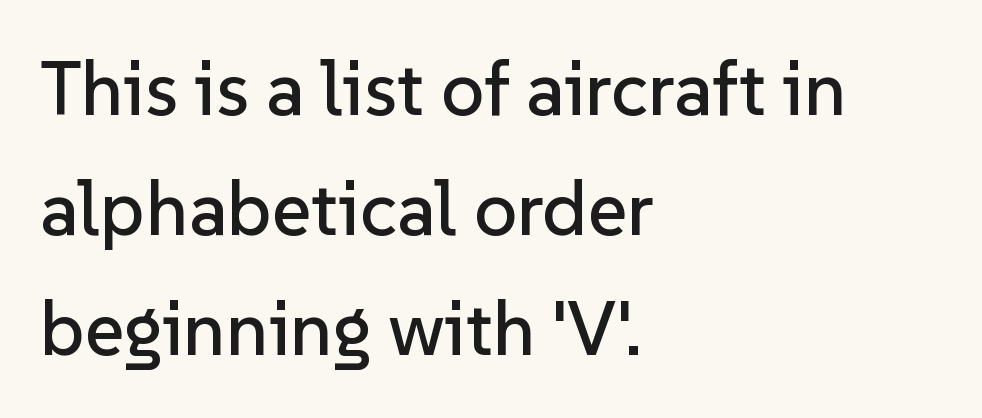
The image shows 76 px sans-serif type, upright; set left-aligned, normal line spacing (1.58x), normal letter spacing, not underlined; low stroke contrast and a medium x-height.
